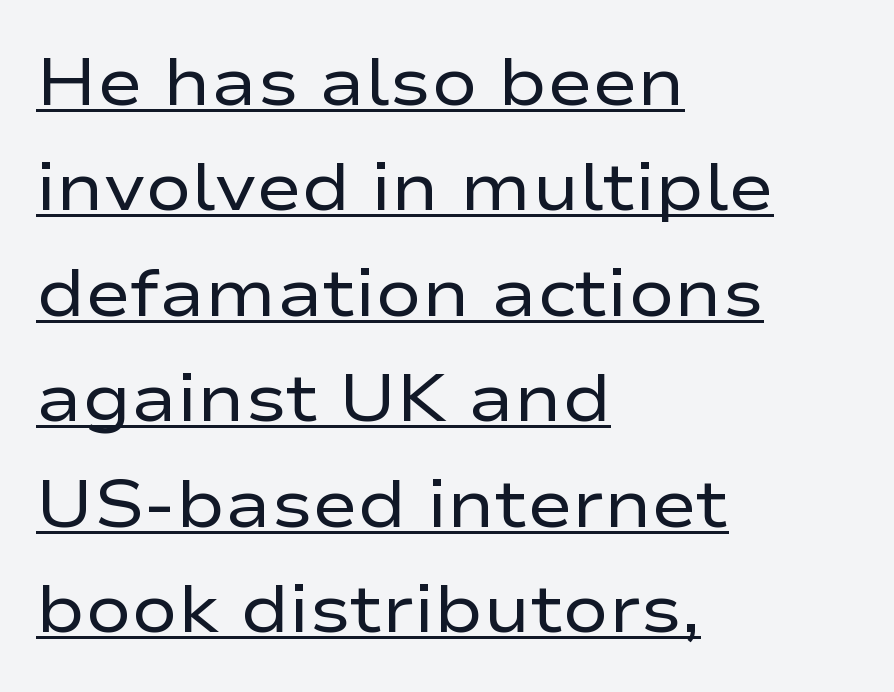
No feet cap the strokes, marking this as sans-serif type. No letter is thick-stroked: the sample isn't bold. Quick note: interline space is typical. Each line starts at the same left margin while the right side varies.
